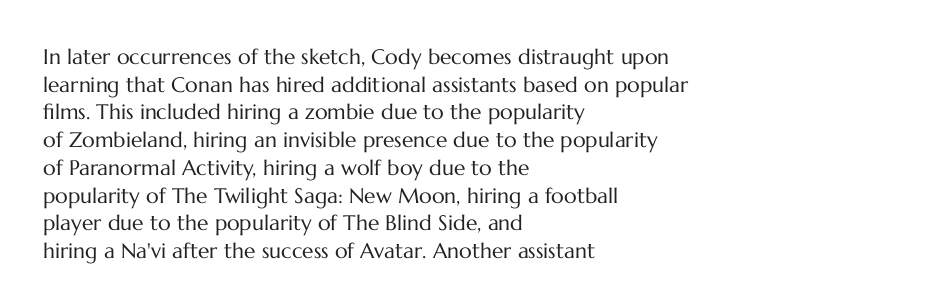
Every stem runs plumb, perpendicular to the baseline. Leftover space on each line is placed entirely after the last word. Check the space under the baseline: it is left empty. This reads as an unemphasized weight, regular at the heaviest. Caption: standard tracking, unaltered.
